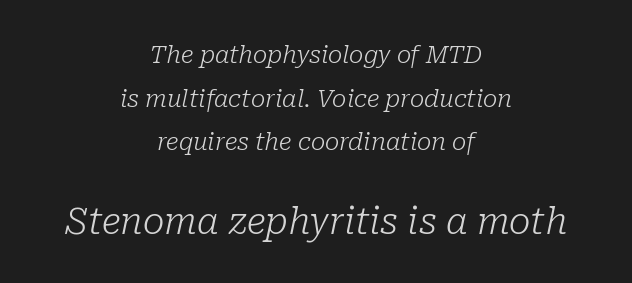
The image shows 36 px light serif type, italic (leaning right); set centered, line spacing 1.82x, normal letter spacing, not underlined; the second (bottom) block is 1.5x larger; low stroke contrast and a medium x-height.
